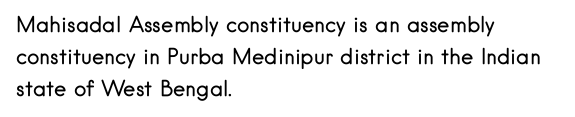
Vertical strokes here are truly vertical. The paragraph has a hard left edge and a soft right edge. The rendering uses a moderate line-height, typical for paragraphs. The cut favours lightness, reaching ordinary text weight at its darkest.
